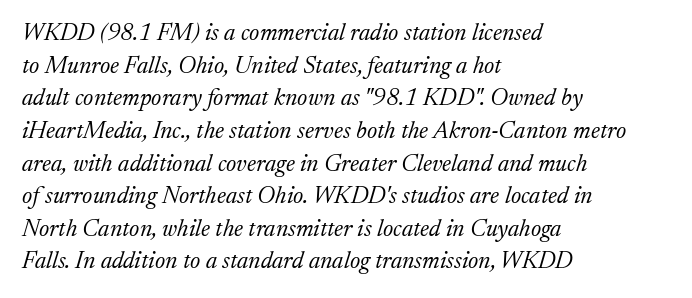
The image shows 24 px text type, italic (leaning right); set left-aligned, normal line spacing (1.36x), normal letter spacing, not underlined.
